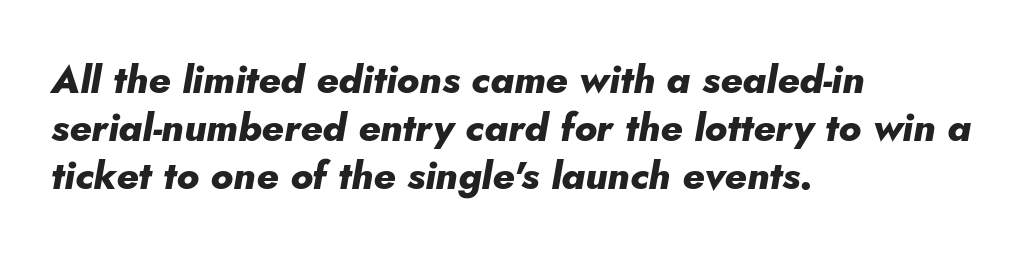
Q: Is the text bold? A: Yes.
Q: Is the text italic (slanted)? A: Yes, it leans right by about 5 degrees.
Q: Is the text underlined? A: No.
Q: How is the paragraph aligned? A: Left-aligned.
Q: Is the spacing between letters normal or unusually wide? A: Normal.
Q: Width (condensed, normal, or wide)? A: Normal.
Q: Stroke contrast? A: Low.
Q: x-height? A: Small.
Q: Monospaced? A: No.
